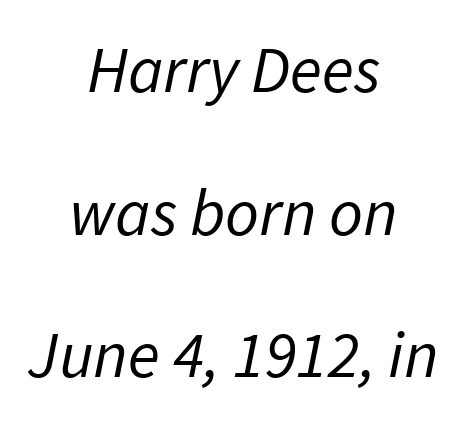
The image shows 66 px regular-weight sans-serif type; set centered, loose line spacing (2.16x), normal letter spacing, not underlined; low stroke contrast and a medium x-height.
